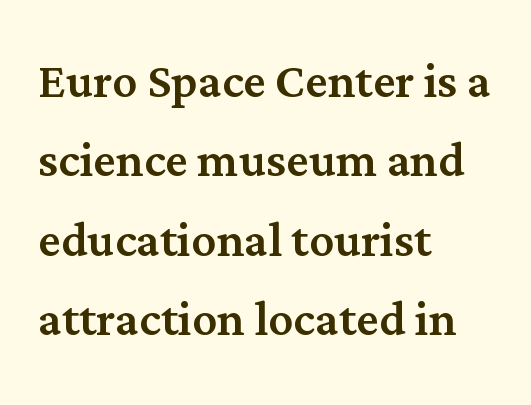
Q: Is the text italic (slanted)? A: No, it is upright.
Q: Is the typeface a serif or a sans-serif typeface? A: Serif.
Q: Is the text underlined? A: No.
Q: How is the paragraph aligned? A: Left-aligned.
Q: Is the spacing between letters normal or unusually wide? A: Normal.
Q: Is the spacing between lines tight, normal or loose? A: Normal.
Q: Width (condensed, normal, or wide)? A: Normal.
Q: Stroke contrast? A: Medium.
Q: x-height? A: Medium.
Q: Monospaced? A: No.
